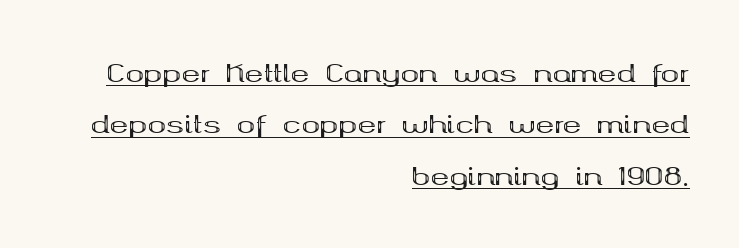
Q: Is the text bold? A: Yes.
Q: Is the text italic (slanted)? A: No, it is upright.
Q: Is the text underlined? A: Yes.
Q: How is the paragraph aligned? A: Right-aligned.
Q: Is the spacing between letters normal or unusually wide? A: Normal.
Q: Is the spacing between lines tight, normal or loose? A: Loose.
